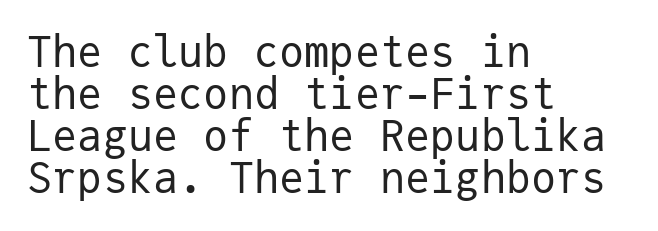
Q: Is the text bold? A: No.
Q: Is the text italic (slanted)? A: No, it is upright.
Q: Is the typeface a serif or a sans-serif typeface? A: Sans-serif.
Q: Is the text underlined? A: No.
Q: How is the paragraph aligned? A: Left-aligned.
Q: Is the spacing between letters normal or unusually wide? A: Normal.
Q: Is the spacing between lines tight, normal or loose? A: Tight.
Q: Width (condensed, normal, or wide)? A: Normal.
Q: Stroke contrast? A: Low.
Q: x-height? A: Medium.
Q: Monospaced? A: Yes.
